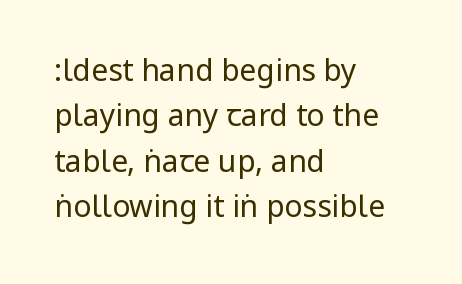
The image shows 30 px regular-weight, condensed sans-serif type, upright; set left-aligned, normal line spacing (1.51x), normal letter spacing, not underlined; low stroke contrast.
